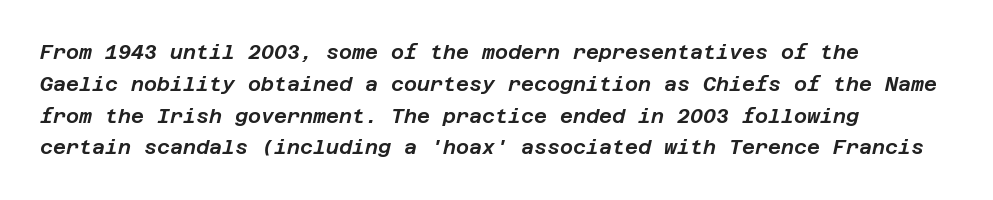
Q: Is the text italic (slanted)? A: Yes, it leans right by about 12 degrees.
Q: Is the text underlined? A: No.
Q: How is the paragraph aligned? A: Left-aligned.
Q: Is the spacing between letters normal or unusually wide? A: Normal.
Q: Is the spacing between lines tight, normal or loose? A: Normal.
